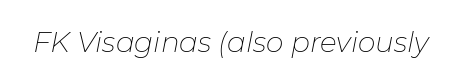
Q: Is the text bold? A: No.
Q: Is the text italic (slanted)? A: Yes, it leans right by about 11 degrees.
Q: Is the text underlined? A: No.
Q: Is the spacing between letters normal or unusually wide? A: Normal.
Q: Width (condensed, normal, or wide)? A: Normal.
Q: Stroke contrast? A: Low.
Q: x-height? A: Medium.
Q: Monospaced? A: No.
